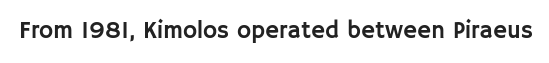
The image shows 24 px text type, upright; set normal letter spacing, not underlined.
